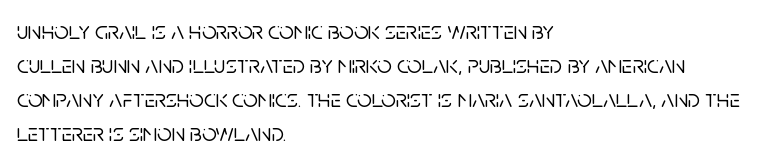
Q: Is the text italic (slanted)? A: No, it is upright.
Q: Is the text underlined? A: No.
Q: How is the paragraph aligned? A: Left-aligned.
Q: Is the spacing between letters normal or unusually wide? A: Normal.
Q: Is the spacing between lines tight, normal or loose? A: Normal.
